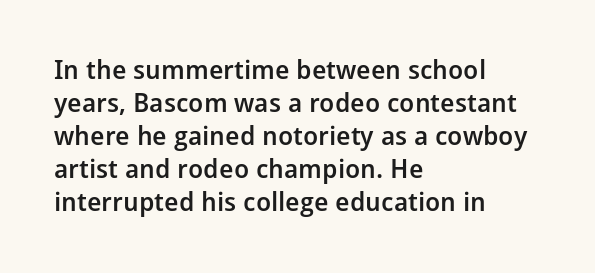
The space beneath each line is pristine and unruled. Notice how the stems are strictly vertical — no italics here. Weight: semibold (demi). Is the letter spacing exaggerated? No — it looks like the ordinary default. The line-height multiplier appears to be the usual default. Short and long lines alike share a common starting point at left.
